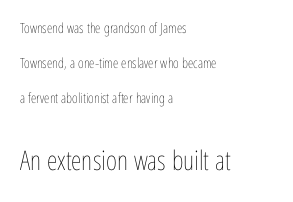
The image shows 27 px text type, upright; set left-aligned, loose line spacing (2.49x), normal letter spacing, not underlined; the second (bottom) block is 1.93x larger.
